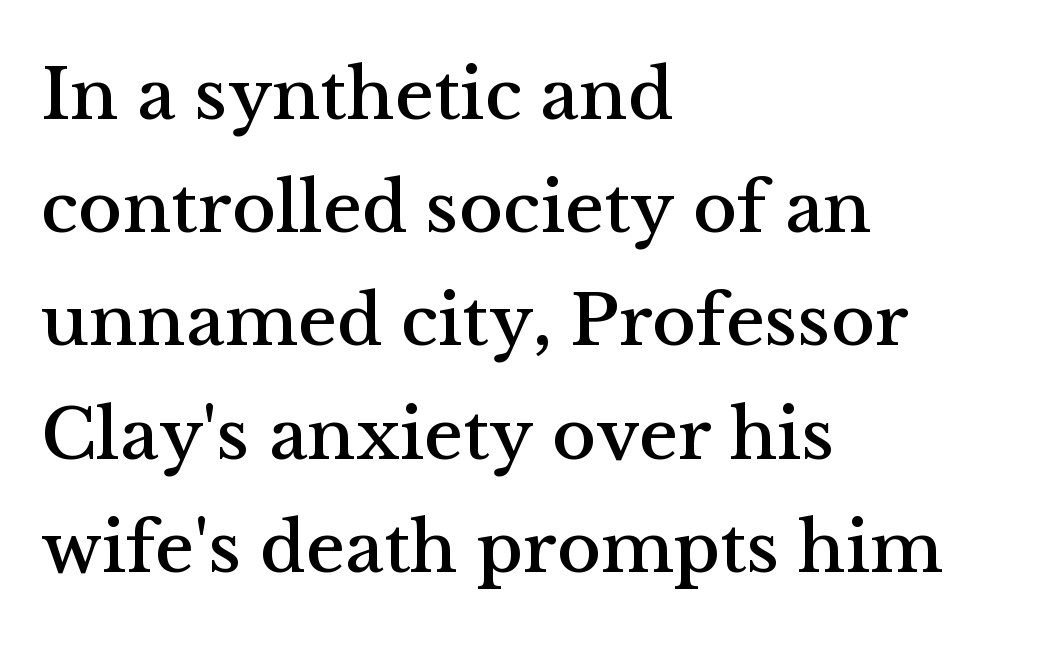
{"serif": "yes", "italic": "no", "width": "normal", "stroke_contrast": "medium", "x_height": "medium", "monospaced": "no", "underline": "no", "align": "left", "line_spacing": "normal", "line_spacing_ratio": 1.53, "letter_spacing": "normal", "letter_spacing_em": 0.0, "glyph_px": 74}
